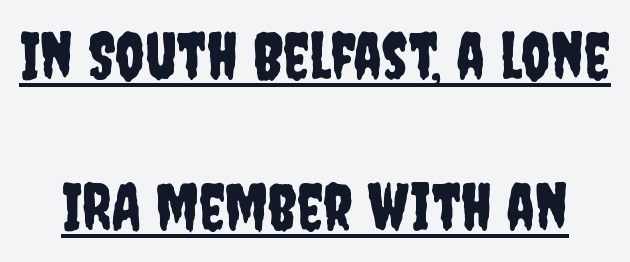
Q: Is the text italic (slanted)? A: No, it is upright.
Q: Is the typeface a serif or a sans-serif typeface? A: Sans-serif.
Q: Is the text underlined? A: Yes.
Q: Is the spacing between letters normal or unusually wide? A: Normal.
Q: Is the spacing between lines tight, normal or loose? A: Loose.
Q: Width (condensed, normal, or wide)? A: Condensed.
Q: Stroke contrast? A: Low.
Q: x-height? A: Large.
Q: Monospaced? A: No.
